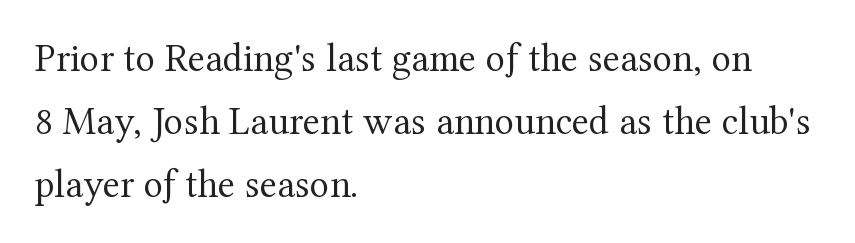
The image shows 40 px regular-weight serif type, upright; set left-aligned, normal line spacing (1.58x), normal letter spacing, not underlined; medium stroke contrast and a medium x-height.
